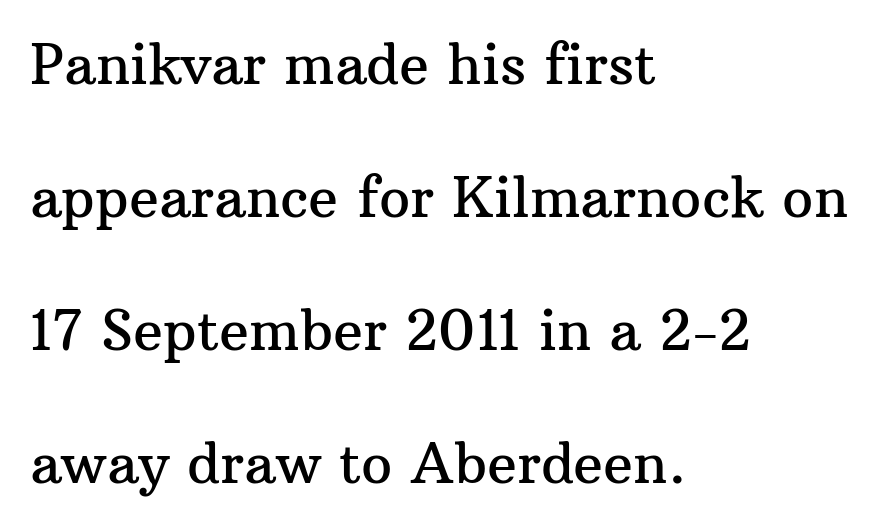
{"serif": "yes", "italic": "no", "width": "normal", "stroke_contrast": "medium", "x_height": "medium", "monospaced": "no", "underline": "no", "align": "left", "line_spacing": "loose", "line_spacing_ratio": 2.42, "letter_spacing": "normal", "letter_spacing_em": 0.0, "glyph_px": 55}
